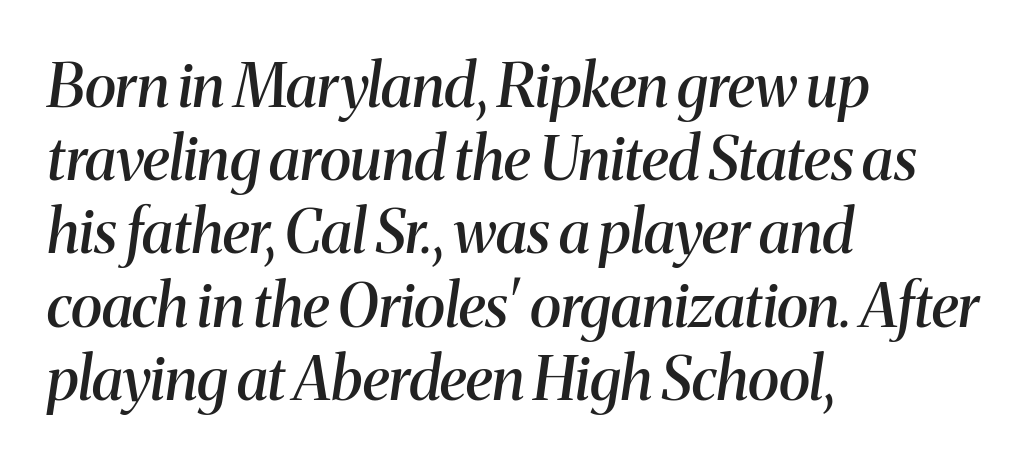
Q: Is the text bold? A: Semi-bold.
Q: Is the text italic (slanted)? A: Yes, it leans right by about 8 degrees.
Q: Is the typeface a serif or a sans-serif typeface? A: Serif.
Q: Is the text underlined? A: No.
Q: How is the paragraph aligned? A: Left-aligned.
Q: Is the spacing between letters normal or unusually wide? A: Normal.
Q: Width (condensed, normal, or wide)? A: Normal.
Q: Stroke contrast? A: Medium.
Q: x-height? A: Medium.
Q: Monospaced? A: No.
